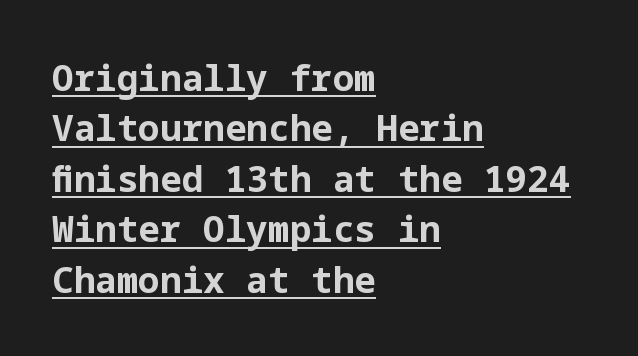
The image shows 36 px bold sans-serif type, upright; set left-aligned, normal line spacing (1.4x), normal letter spacing, underlined; low stroke contrast and a medium x-height.
